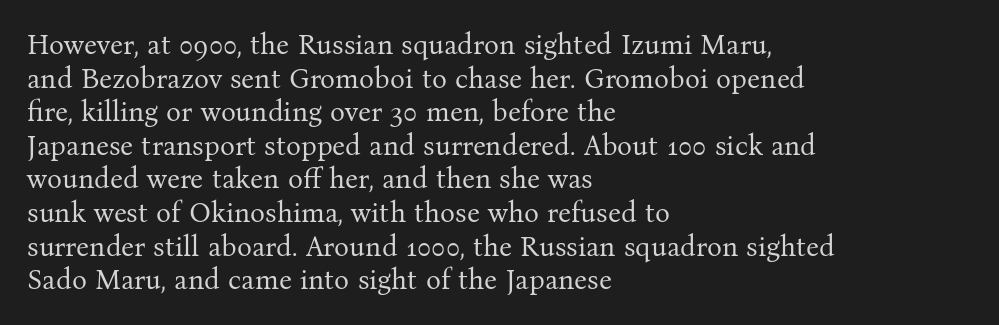
{"serif": "yes", "italic": "no", "bold": "no", "weight": "regular", "width": "normal", "stroke_contrast": "medium", "x_height": "medium", "monospaced": "no", "underline": "no", "align": "left", "line_spacing_ratio": 1.2, "letter_spacing": "normal", "letter_spacing_em": 0.0, "glyph_px": 28}
